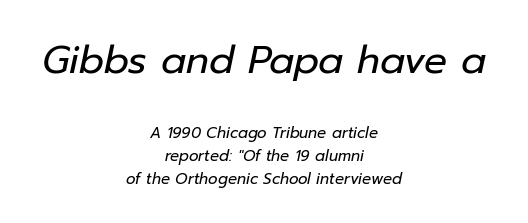
The image shows 38 px regular-weight type, italic (leaning right); set centered, normal line spacing (1.56x), normal letter spacing, not underlined; the first (top) block is 2.53x larger; low stroke contrast and a medium x-height.
